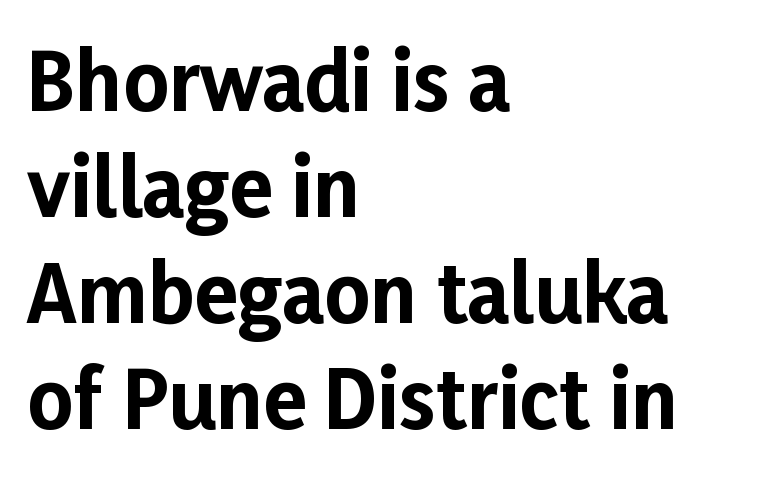
The image shows 79 px bold sans-serif type, upright; set left-aligned, normal line spacing (1.34x), normal letter spacing, not underlined; low stroke contrast and a medium x-height.
